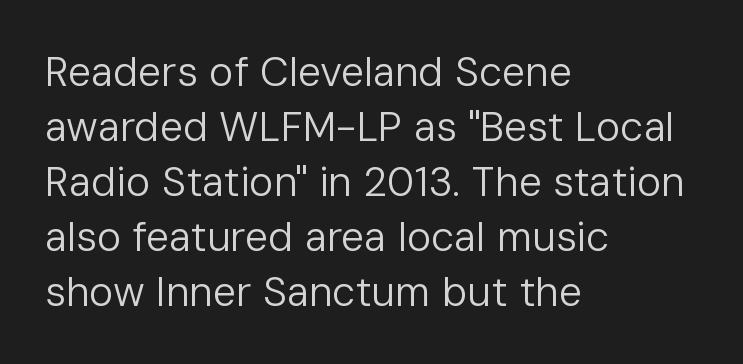
Typographically, this falls in the sans-serif category. This sample uses plain, unmodified letter spacing. Regular leading. Casual observation: everything's shoved over to the left. These lines were composed using upright roman letters.
